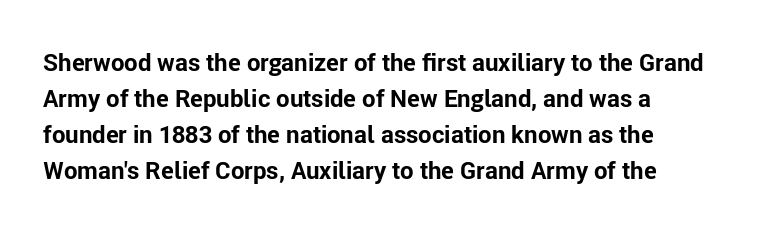
These lines are set flush left with a ragged right edge. Upright lettering throughout. Compared with typical body copy, the letter spacing here is the same. The line-height multiplier appears to be the usual default.
